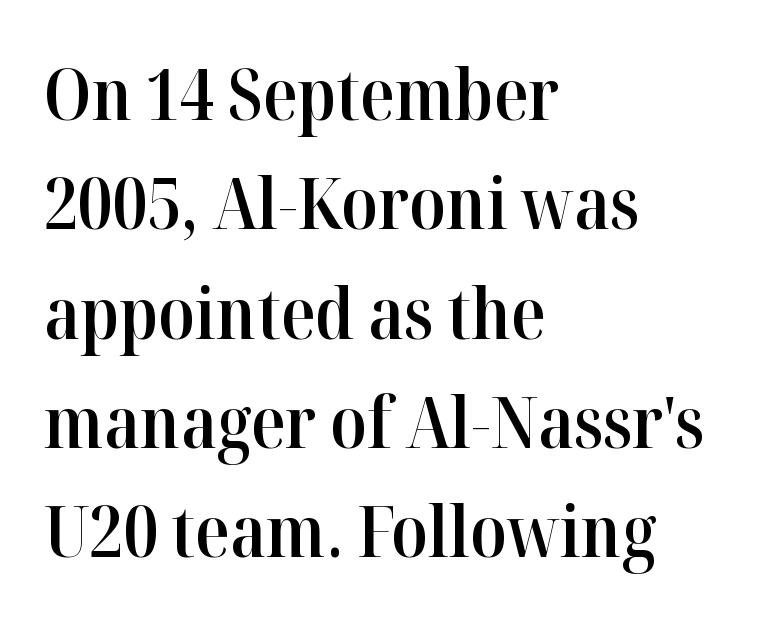
The image shows 71 px semibold serif type, upright; set left-aligned, normal line spacing (1.54x), normal letter spacing, not underlined; high stroke contrast and a medium x-height.
